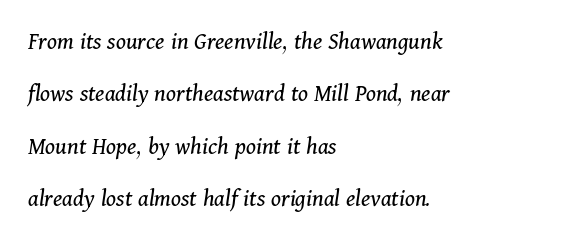
{"italic": "yes", "lean": "right", "slant_degrees": 11, "bold": "no", "underline": "no", "align": "left", "line_spacing": "loose", "line_spacing_ratio": 2.1, "letter_spacing": "normal", "letter_spacing_em": 0.0, "glyph_px": 25}
